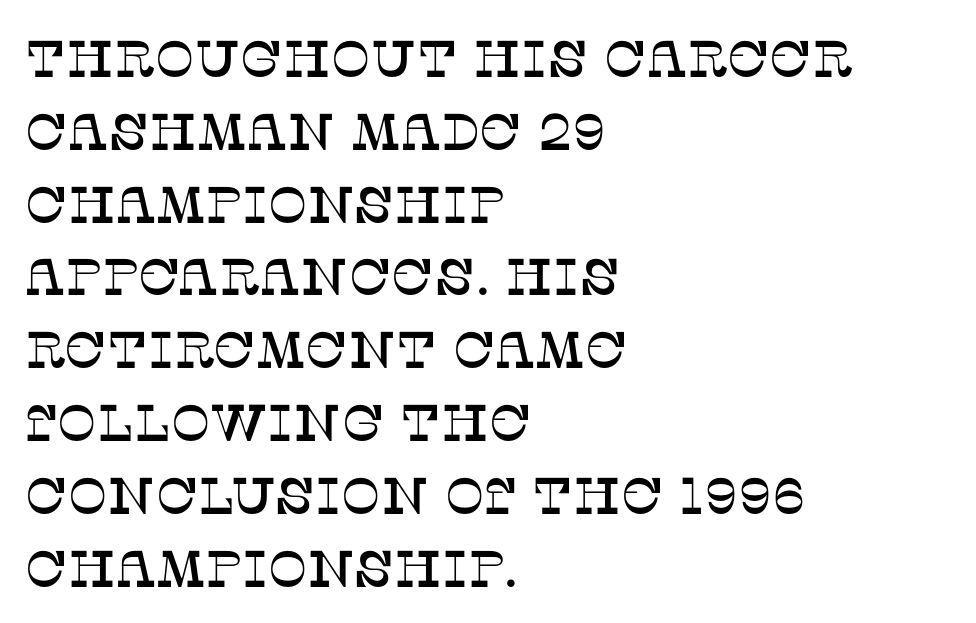
{"serif": "yes", "italic": "no", "width": "normal", "stroke_contrast": "low", "x_height": "large", "monospaced": "no", "underline": "no", "align": "left", "line_spacing": "normal", "line_spacing_ratio": 1.4, "letter_spacing": "normal", "letter_spacing_em": 0.0, "glyph_px": 52}
